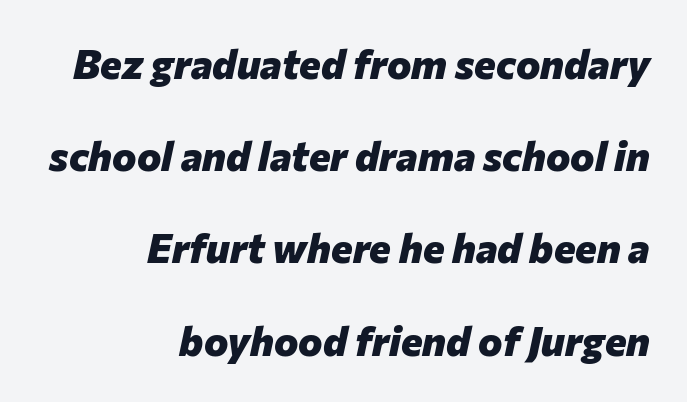
Q: Is the text bold? A: Yes.
Q: Is the text italic (slanted)? A: Yes, it leans right by about 12 degrees.
Q: Is the text underlined? A: No.
Q: How is the paragraph aligned? A: Right-aligned.
Q: Is the spacing between letters normal or unusually wide? A: Normal.
Q: Is the spacing between lines tight, normal or loose? A: Loose.
Q: Width (condensed, normal, or wide)? A: Normal.
Q: Stroke contrast? A: Low.
Q: x-height? A: Medium.
Q: Monospaced? A: No.
